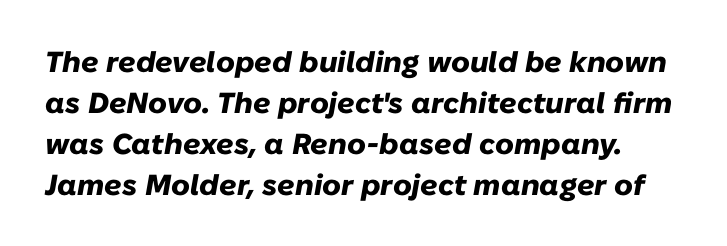
{"italic": "yes", "lean": "right", "slant_degrees": 10, "bold": "yes", "weight": "heavy", "width": "normal", "stroke_contrast": "low", "x_height": "medium", "monospaced": "no", "underline": "no", "line_spacing": "normal", "line_spacing_ratio": 1.41, "letter_spacing": "normal", "letter_spacing_em": 0.0, "glyph_px": 29}
